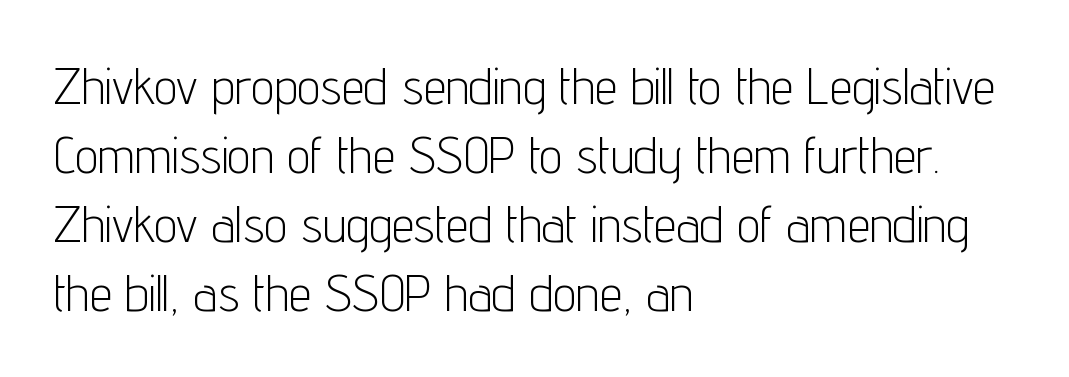
Every row of glyphs begins at an identical x-position on the left. Ordinary non-slanted type is in use. How would I describe the line gaps? Plain and ordinary. Compared with a typical body face, this is equally light or lighter still. Proportional: the letters do not fall into vertical columns. I'd call this a sans setting — the letters go barefoot.
